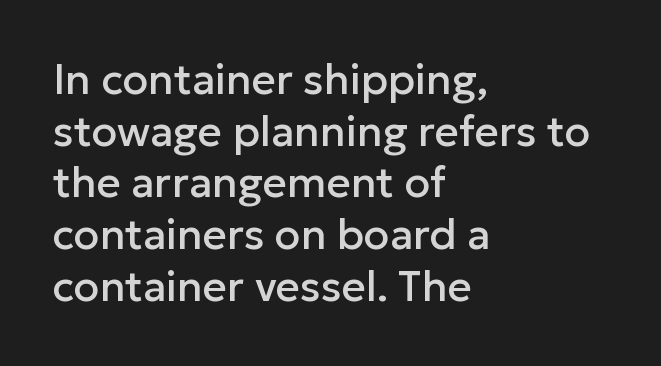
The image shows 42 px sans-serif type, upright; set left-aligned, line spacing 1.23x, normal letter spacing, not underlined; low stroke contrast and a medium x-height.
